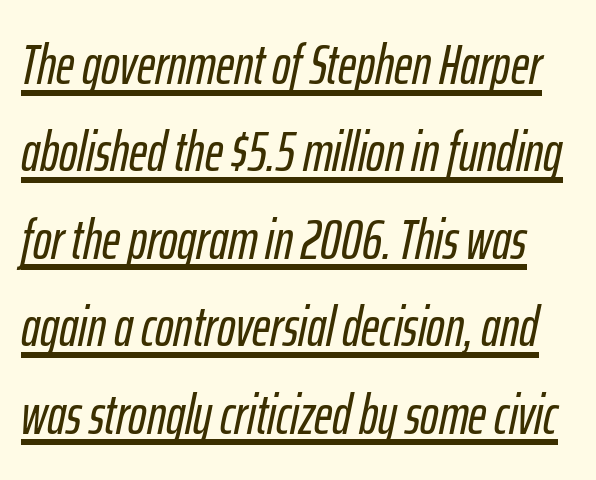
The letters sit at their default tracking, neither squeezed nor spread. Each new line begins a customary step beneath the previous one. This sample uses an oblique cut, with every glyph tilted off the vertical. Looks like regular typesetting: each glyph gets only the width it needs. This sample carries an underscore along the baseline area.
